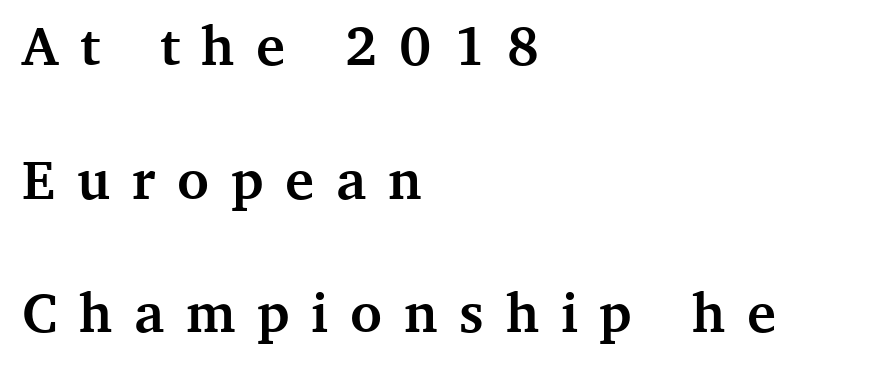
{"serif": "yes", "italic": "no", "bold": "yes", "weight": "semibold", "width": "normal", "stroke_contrast": "medium", "x_height": "medium", "monospaced": "no", "underline": "no", "align": "left", "line_spacing": "loose", "line_spacing_ratio": 2.43, "letter_spacing": "wide", "letter_spacing_em": 0.4, "glyph_px": 55}
